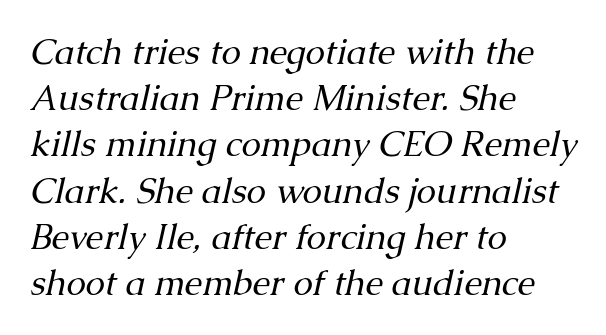
Q: Is the text bold? A: No.
Q: Is the text italic (slanted)? A: Yes, it leans right by about 13 degrees.
Q: Is the typeface a serif or a sans-serif typeface? A: Serif.
Q: Is the text underlined? A: No.
Q: How is the paragraph aligned? A: Left-aligned.
Q: Is the spacing between letters normal or unusually wide? A: Normal.
Q: Is the spacing between lines tight, normal or loose? A: Normal.
Q: Width (condensed, normal, or wide)? A: Normal.
Q: Stroke contrast? A: Medium.
Q: x-height? A: Medium.
Q: Monospaced? A: No.
